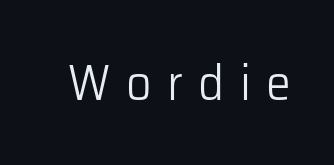
Q: Is the text bold? A: No.
Q: Is the text italic (slanted)? A: No, it is upright.
Q: Is the typeface a serif or a sans-serif typeface? A: Sans-serif.
Q: Is the text underlined? A: No.
Q: Is the spacing between letters normal or unusually wide? A: Unusually wide.
Q: Width (condensed, normal, or wide)? A: Normal.
Q: Stroke contrast? A: Low.
Q: x-height? A: Medium.
Q: Monospaced? A: No.
